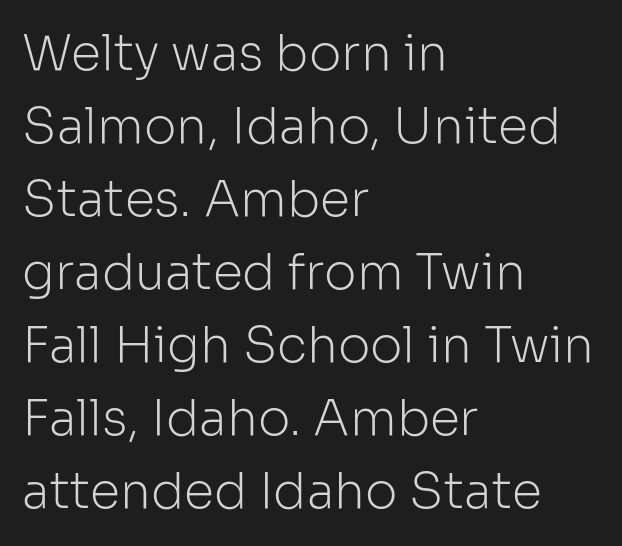
The typeface has the unassuming heft of standard copy or less. No italicization has been applied; the sample stays upright. Line beginnings align vertically; line endings do not. Between one letter and the next there's only the usual sliver of space. Each new line begins a customary step beneath the previous one. The typeface chosen for these lines omits serifs.
